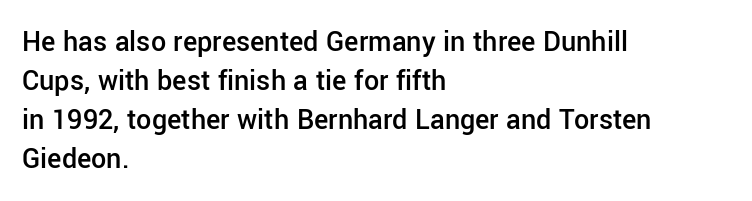
The font's upright variant was chosen for this text. Notice how descenders clear the ascenders below comfortably — that's standard leading. This rendering employs a face without finishing strokes, i.e., a sans-serif. The face used here is proportionally spaced, like ordinary book or web type. In terms of letterspacing, this is plain default setting.
